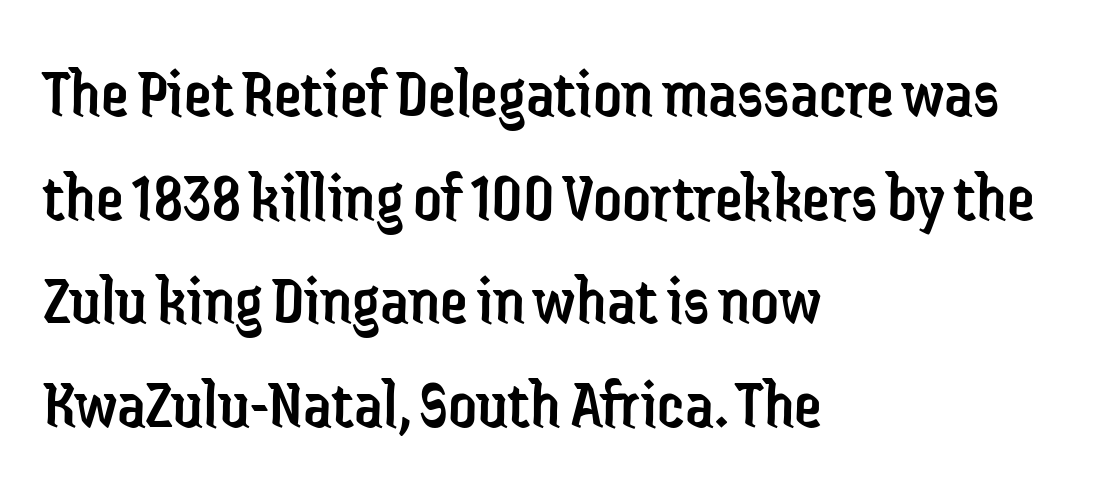
Q: Is the text bold? A: No.
Q: Is the text italic (slanted)? A: No, it is upright.
Q: Is the typeface a serif or a sans-serif typeface? A: Sans-serif.
Q: Is the text underlined? A: No.
Q: How is the paragraph aligned? A: Left-aligned.
Q: Is the spacing between letters normal or unusually wide? A: Normal.
Q: Is the spacing between lines tight, normal or loose? A: Normal.
Q: Width (condensed, normal, or wide)? A: Condensed.
Q: Stroke contrast? A: Low.
Q: x-height? A: Medium.
Q: Monospaced? A: No.
